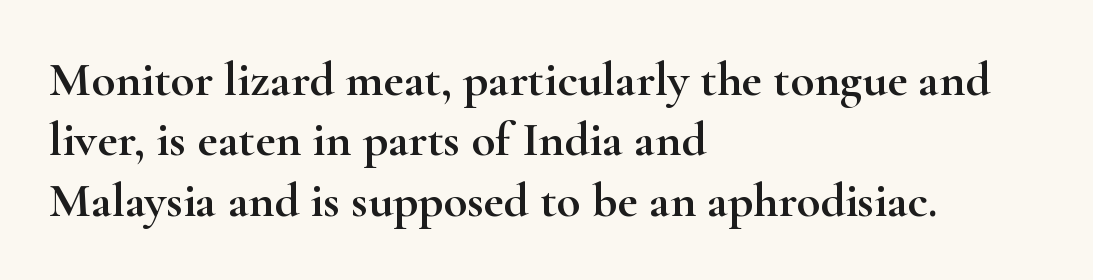
{"serif": "yes", "italic": "no", "width": "wide", "stroke_contrast": "high", "x_height": "small", "monospaced": "no", "underline": "no", "align": "left", "line_spacing_ratio": 1.23, "letter_spacing": "normal", "letter_spacing_em": 0.0, "glyph_px": 49}
